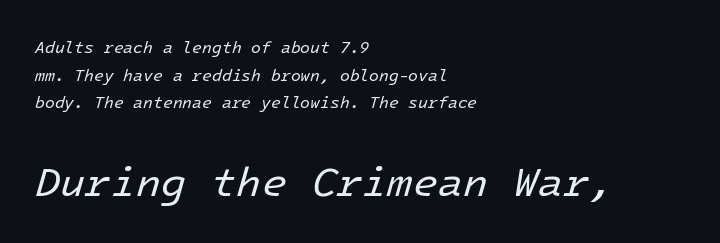
{"italic": "yes", "lean": "right", "slant_degrees": 16, "bold": "no", "weight": "regular", "width": "normal", "stroke_contrast": "low", "x_height": "medium", "underline": "no", "align": "left", "line_spacing_ratio": 1.73, "letter_spacing": "normal", "letter_spacing_em": 0.0, "larger_block": "second", "size_ratio": 2.56, "glyph_px": 41}
